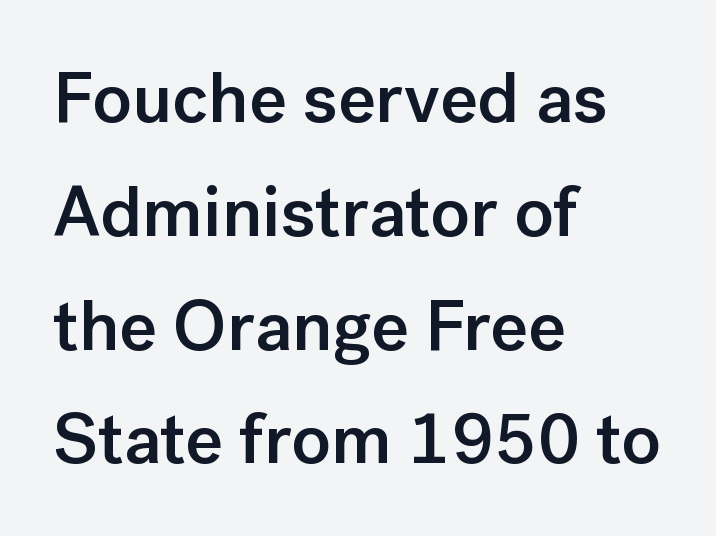
The image shows 72 px semibold sans-serif type, upright; set left-aligned, normal line spacing (1.58x), normal letter spacing, not underlined; low stroke contrast and a medium x-height.
